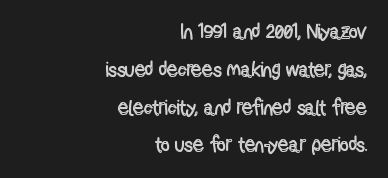
Q: Is the text italic (slanted)? A: No, it is upright.
Q: Is the text underlined? A: No.
Q: How is the paragraph aligned? A: Right-aligned.
Q: Is the spacing between letters normal or unusually wide? A: Normal.
